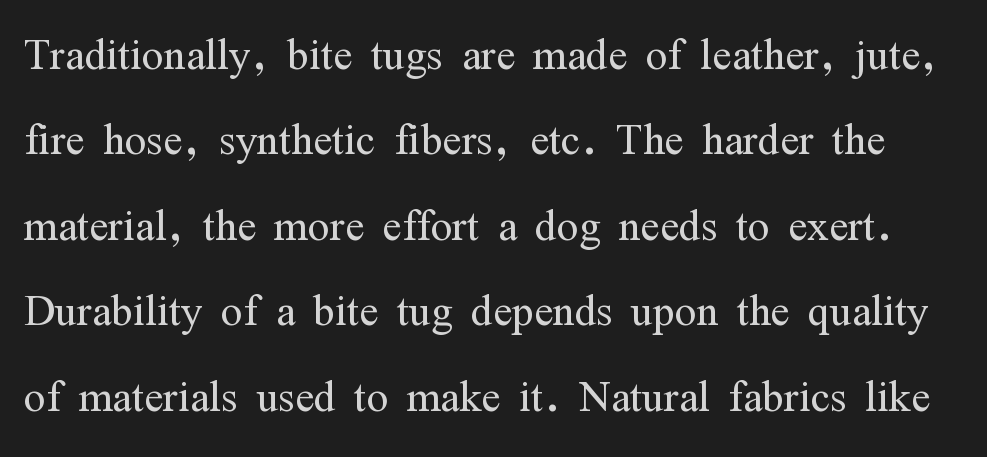
The image shows 57 px light, condensed serif type, upright; set normal line spacing (1.5x), normal letter spacing, not underlined; medium stroke contrast and a medium x-height.
